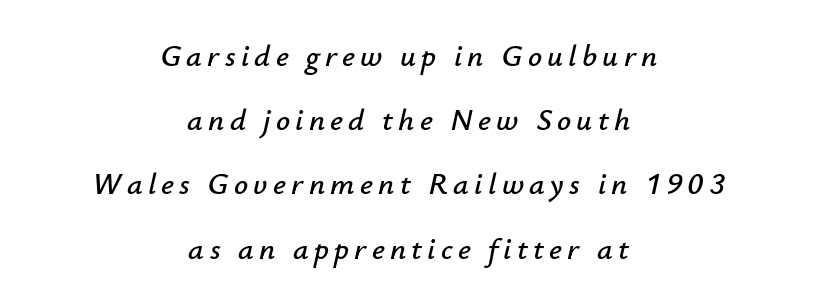
Style check: oblique. Where is the straight margin? There isn't one; the lines are centered. Here the designer chose a conventional face with non-uniform glyph widths. Rule under the text: the space is simply empty. Students, observe: this is what heavily led, spacious text looks like.
